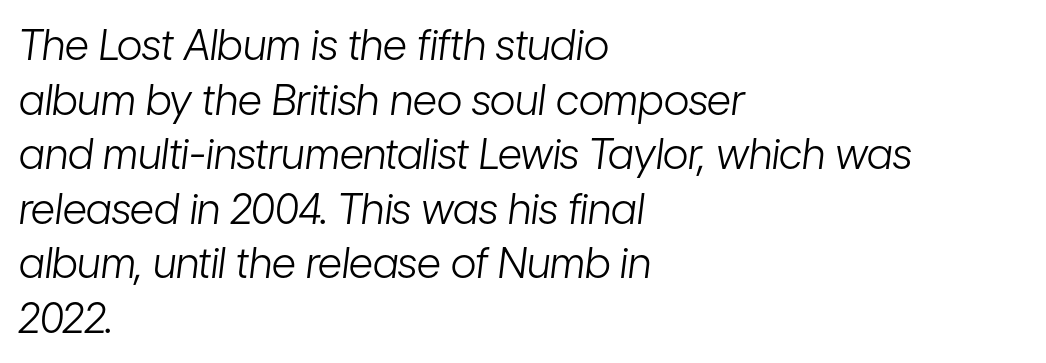
The image shows 42 px light, condensed type, italic (leaning right); set left-aligned, normal line spacing (1.3x), normal letter spacing, not underlined; low stroke contrast and a medium x-height.
